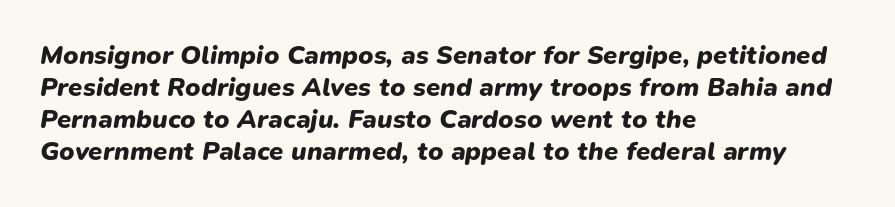
{"italic": "yes", "lean": "right", "slant_degrees": 9, "bold": "yes", "underline": "no", "align": "left", "line_spacing_ratio": 1.23, "letter_spacing": "normal", "letter_spacing_em": 0.0, "glyph_px": 26}
